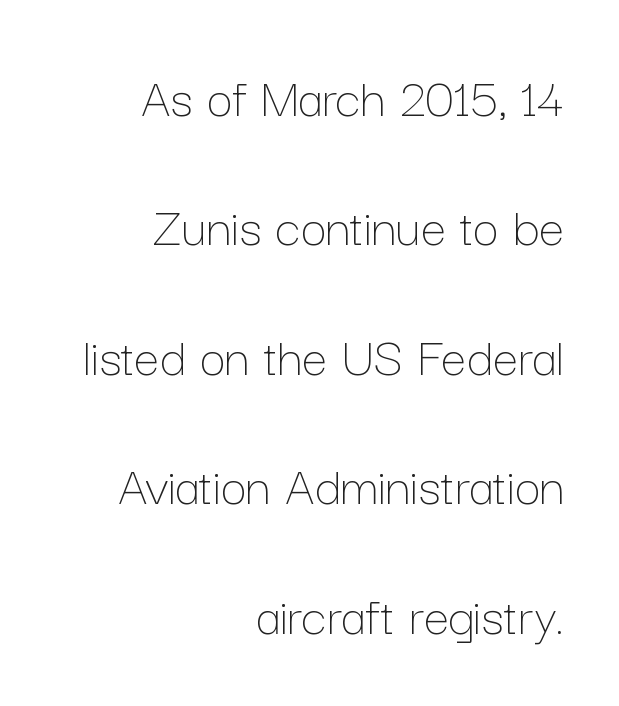
The image shows 57 px thin type, upright; set right-aligned, loose line spacing (2.27x), normal letter spacing, not underlined; low stroke contrast and a medium x-height.
